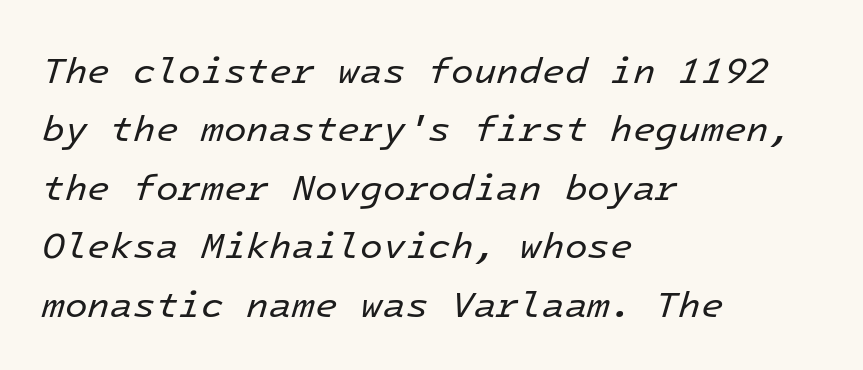
The foot of each line stays bare and open. In terms of posture, this sample is oblique. Think of a typewriter: that constant character pitch is what you see here. The face used here is rendered with its standard letterfit. The text block is weighted toward the left margin, trailing off unevenly rightward. This is not heavy type; no bold has been used.
